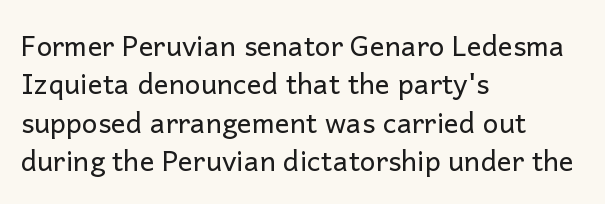
The paragraph shown leans on its left margin. The specimen omits any rule beneath the text block's lines. The passage shown stacks its lines at a standard gap. Are there feet on the stems? There aren't — it's a sans. Standard letterfit; no display-style spreading of the glyphs. The letters look calm and open, with moderate or lighter stems.
